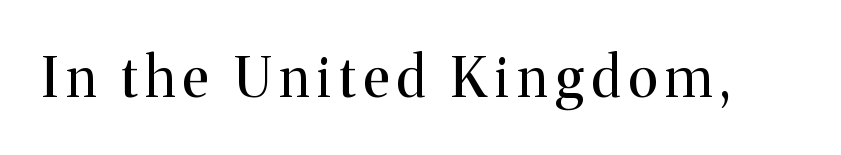
The image shows 55 px regular-weight serif type, upright; set not underlined; medium stroke contrast and a medium x-height.
